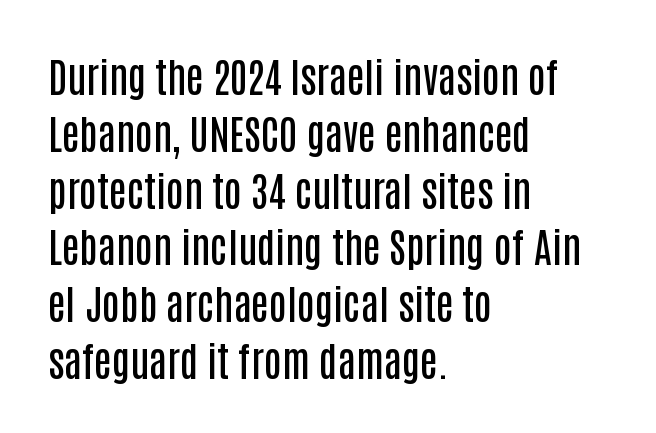
{"serif": "no", "italic": "no", "bold": "semi", "weight": "semibold", "width": "condensed", "stroke_contrast": "low", "x_height": "large", "monospaced": "no", "underline": "no", "align": "left", "line_spacing": "normal", "line_spacing_ratio": 1.42, "letter_spacing": "normal", "letter_spacing_em": 0.0, "glyph_px": 40}
